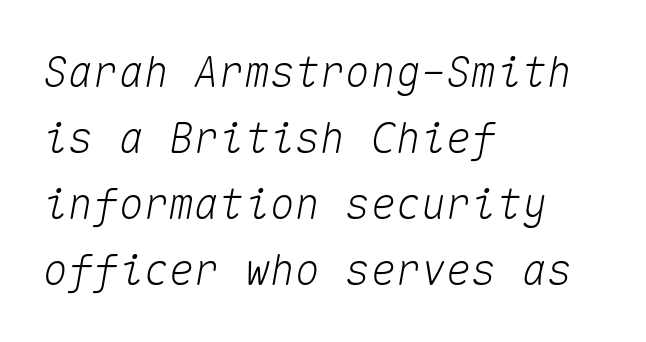
The image shows 42 px text type, italic (leaning right), monospaced; set left-aligned, normal line spacing (1.57x), normal letter spacing, not underlined; medium stroke contrast and a medium x-height.
